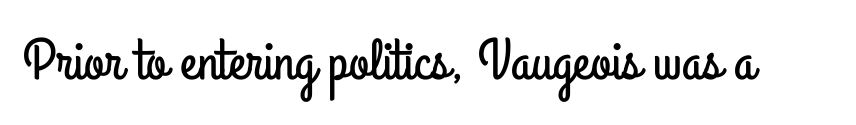
Serifs: no, the terminals of the letterforms are clean. The letters stand straight up with perfectly vertical stems. The line texture is even and compact thanks to regular tracking. The words here are not underlined. You could not count columns in this text — the font is proportionally spaced.
